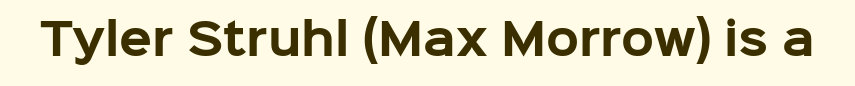
I'd call this a sans setting — the letters go barefoot. It's the straight-up-and-down kind of type. This rendering leaves character spacing at its baseline value. The face used here is proportionally spaced, like ordinary book or web type. Heft: maximum for text — a bold. Clear beneath every line of the passage.
